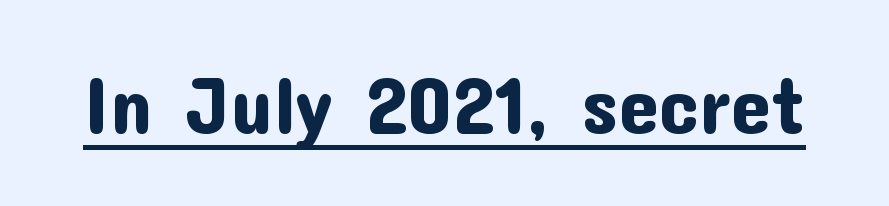
Q: Is the text italic (slanted)? A: No, it is upright.
Q: Is the typeface a serif or a sans-serif typeface? A: Sans-serif.
Q: Is the text underlined? A: Yes.
Q: Is the spacing between letters normal or unusually wide? A: Normal.
Q: Width (condensed, normal, or wide)? A: Normal.
Q: Stroke contrast? A: Low.
Q: x-height? A: Medium.
Q: Monospaced? A: No.
